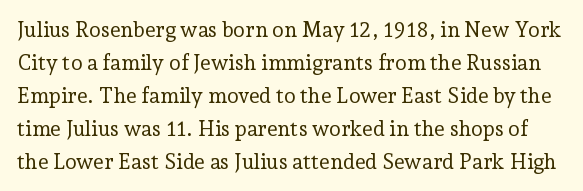
{"italic": "no", "bold": "no", "underline": "no", "line_spacing": "normal", "line_spacing_ratio": 1.57, "letter_spacing": "normal", "letter_spacing_em": 0.0, "glyph_px": 21}
